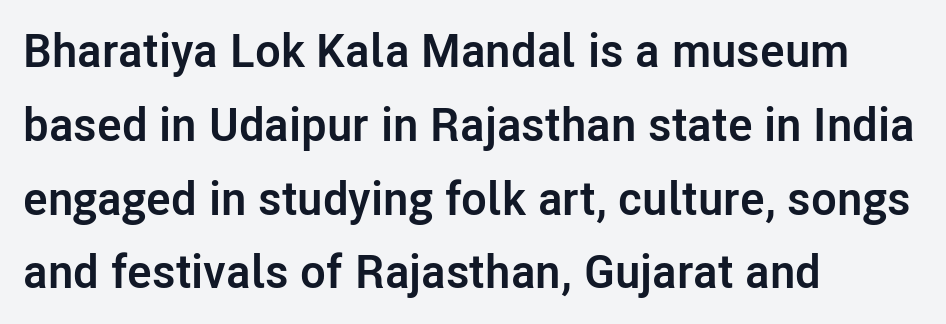
Varying glyph widths throughout — classic text-font behaviour. The letters carry no serifs — their stems end cleanly without finishing strokes. The line texture is even and compact thanks to regular tracking. The ragged edge is on the right, which tells us the setting is flush left.
